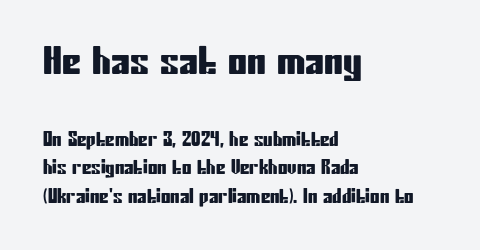
The initial chunk of copy outweighs the following chunk in type size. The characters display no serif detailing; their extremities are plain. One-word summary of the alignment: left. The type is set solid horizontally, with unmodified tracking. Style check: upright.
